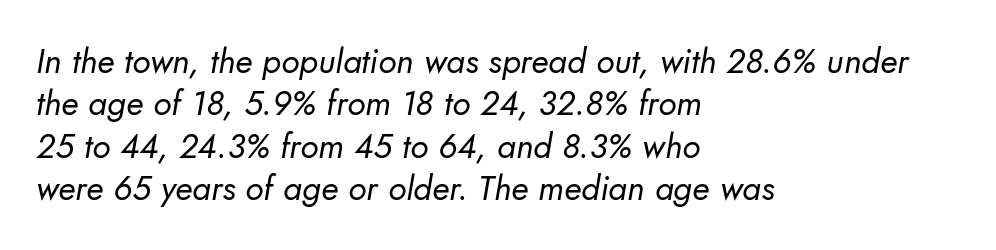
The image shows 34 px regular-weight sans-serif type; set left-aligned, normal line spacing (1.25x), normal letter spacing, not underlined; low stroke contrast and a small x-height.
